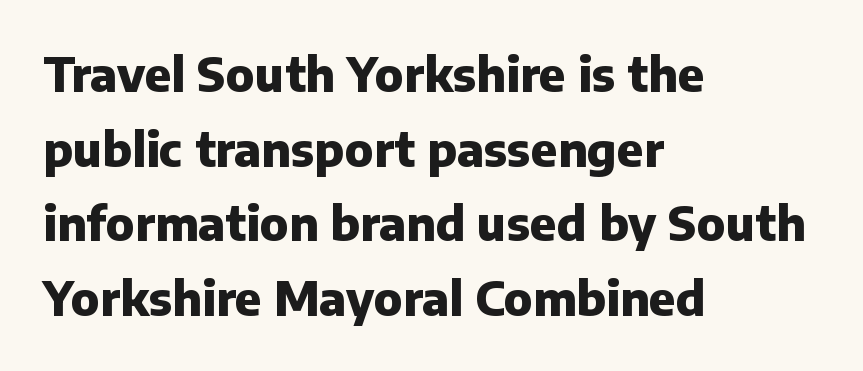
Casual observation: everything's shoved over to the left. Words float on clear page, feet unadorned. A dark, heavy texture on the line: the type is bold. Every character sits straight up, as roman type does. If you measured baseline to baseline, you'd find a middling distance.
